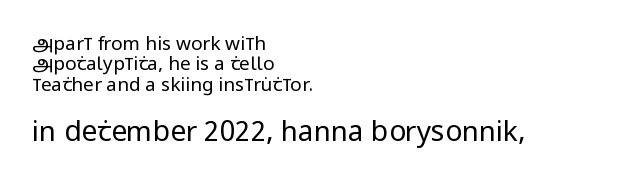
The image shows 28 px regular-weight, condensed sans-serif type, upright; set left-aligned, tight line spacing (1.07x), normal letter spacing, not underlined; the second (bottom) block is 1.47x larger; low stroke contrast and a large x-height.
